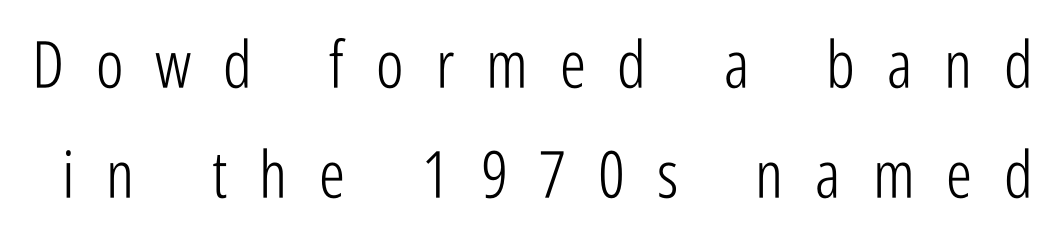
Underline: absent. Summary of vertical rhythm: regular, with standard interline spacing. Rendered with straight, roman letterforms. Here the glyphs are tracked loosely, breaking word shapes into spaced letters. A light-to-regular cut is what we see here. A typesetter would call this proportional, since set widths differ per character.
